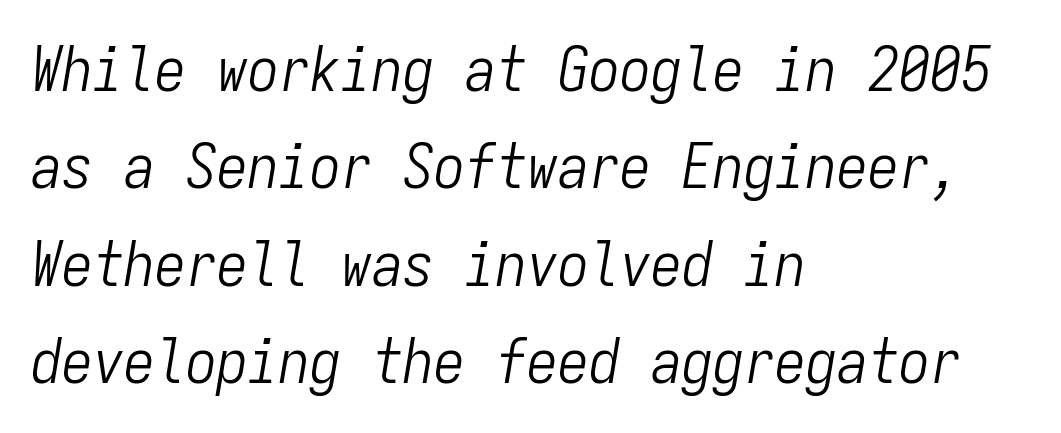
Q: Is the text bold? A: No.
Q: Is the text italic (slanted)? A: Yes, it leans right by about 9 degrees.
Q: Is the text underlined? A: No.
Q: How is the paragraph aligned? A: Left-aligned.
Q: Is the spacing between letters normal or unusually wide? A: Normal.
Q: Is the spacing between lines tight, normal or loose? A: Normal.
Q: Width (condensed, normal, or wide)? A: Condensed.
Q: Stroke contrast? A: Low.
Q: x-height? A: Medium.
Q: Monospaced? A: Yes.
